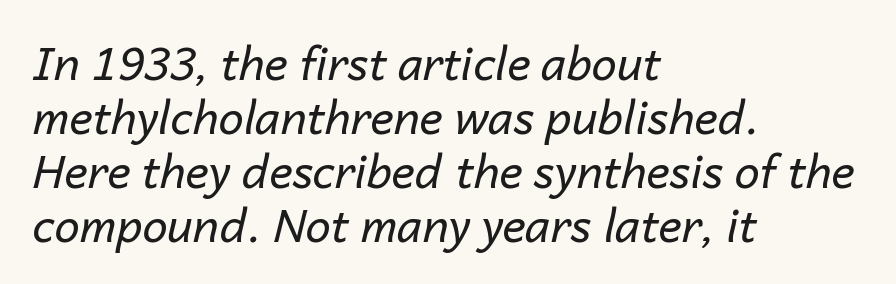
The image shows 45 px regular-weight type, italic (leaning right); set left-aligned, line spacing 1.2x, normal letter spacing, not underlined; low stroke contrast and a medium x-height.
